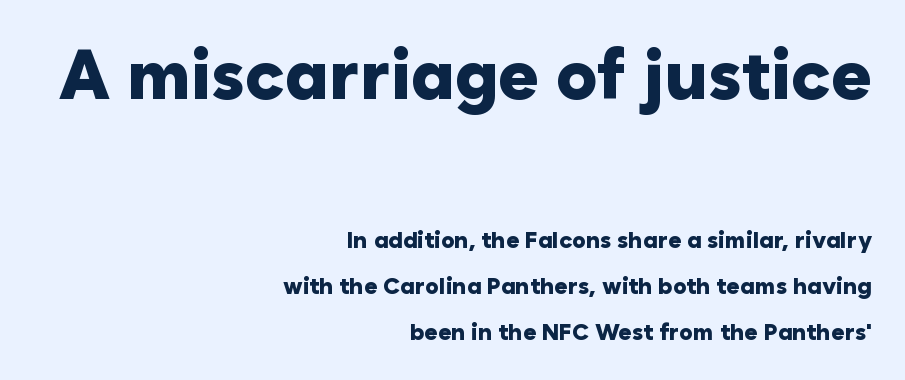
The image shows 69 px heavy sans-serif type, upright; set right-aligned, loose line spacing (2.0x), normal letter spacing, not underlined; the first (top) block is 3.0x larger; low stroke contrast and a medium x-height.
